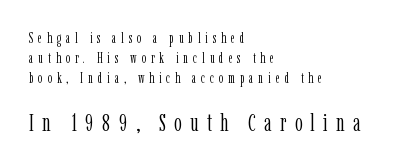
{"italic": "no", "bold": "no", "underline": "no", "align": "left", "line_spacing": "normal", "line_spacing_ratio": 1.43, "letter_spacing": "wide", "letter_spacing_em": 0.34, "larger_block": "second", "size_ratio": 1.71, "glyph_px": 24}
